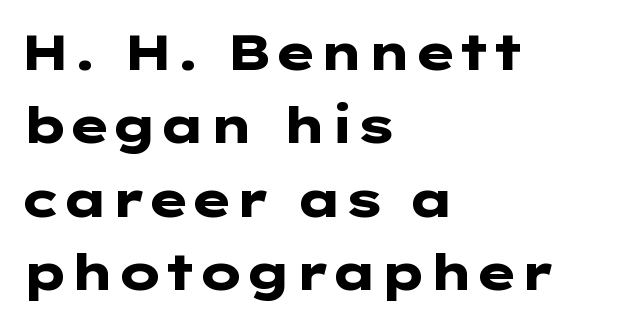
The image shows 50 px heavy, wide sans-serif type, upright; set left-aligned, normal line spacing (1.47x), normal letter spacing, not underlined; low stroke contrast and a medium x-height.
